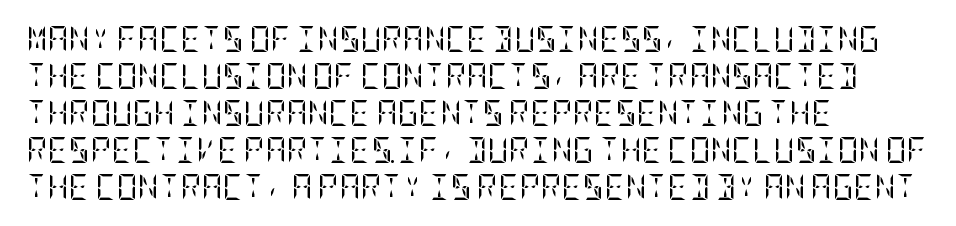
{"italic": "no", "bold": "no", "underline": "no", "align": "left", "line_spacing": "normal", "line_spacing_ratio": 1.42, "letter_spacing": "normal", "letter_spacing_em": 0.0, "glyph_px": 26}
